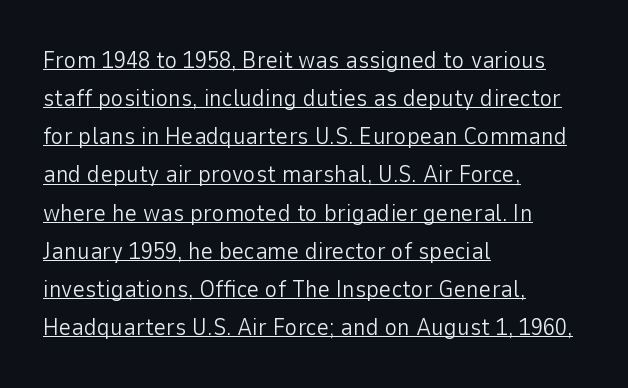
{"italic": "no", "bold": "no", "underline": "yes", "align": "left", "line_spacing": "normal", "line_spacing_ratio": 1.59, "letter_spacing": "normal", "letter_spacing_em": 0.0, "glyph_px": 24}
